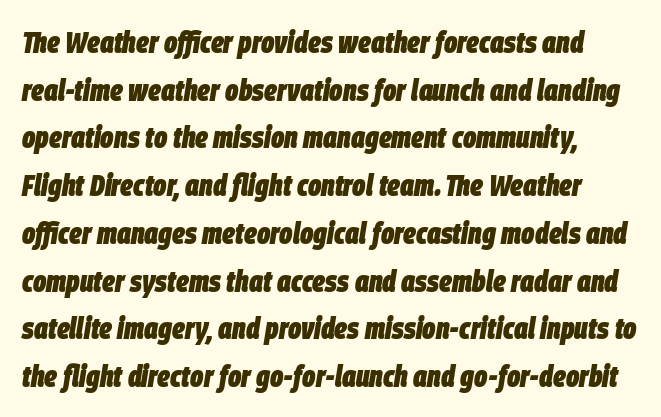
{"italic": "yes", "lean": "right", "slant_degrees": 9, "bold": "yes", "weight": "heavy", "width": "condensed", "stroke_contrast": "low", "x_height": "large", "monospaced": "no", "underline": "no", "line_spacing": "normal", "line_spacing_ratio": 1.54, "letter_spacing": "normal", "letter_spacing_em": 0.0, "glyph_px": 31}
